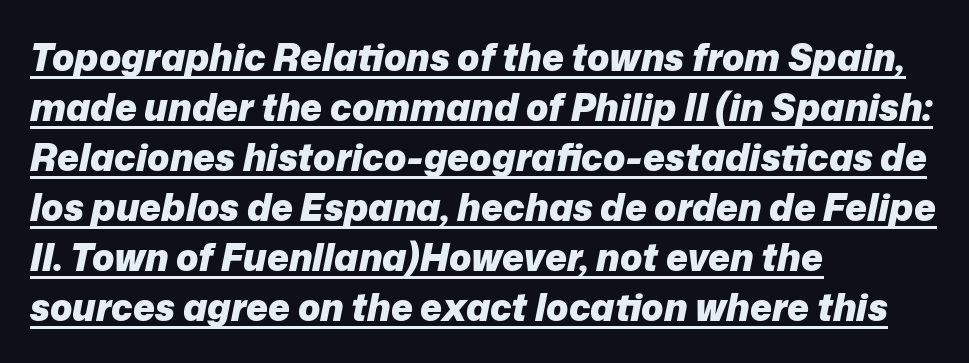
Q: Is the text bold? A: Yes.
Q: Is the text italic (slanted)? A: Yes, it leans right by about 12 degrees.
Q: Is the text underlined? A: Yes.
Q: How is the paragraph aligned? A: Left-aligned.
Q: Is the spacing between letters normal or unusually wide? A: Normal.
Q: Is the spacing between lines tight, normal or loose? A: Normal.
Q: Width (condensed, normal, or wide)? A: Normal.
Q: Stroke contrast? A: Low.
Q: x-height? A: Medium.
Q: Monospaced? A: No.
